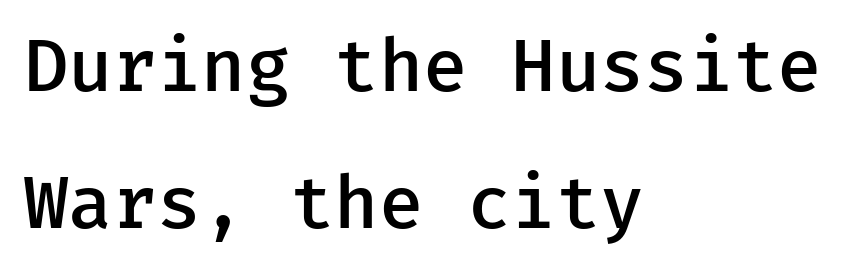
Vertically, the passage feels expansive, rows floating well apart. A somewhat darkened texture: the type is semibold rather than bold. Examine the stroke ends and you'll find no serifs. The passage shown is typed in a monospace face where columns stay perfectly aligned. The space beneath each line is pristine and unruled. Alignment: flush left.
